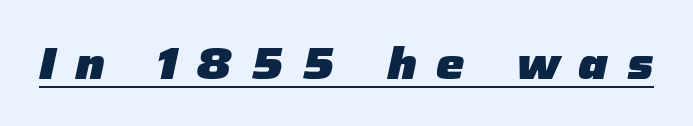
The image shows 45 px heavy type, italic (leaning right); set unusually wide letter spacing (+0.42 em), underlined; low stroke contrast and a medium x-height.
